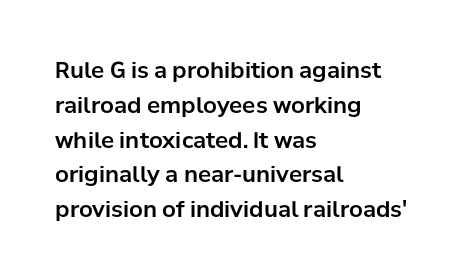
{"italic": "no", "underline": "no", "align": "left", "line_spacing": "normal", "line_spacing_ratio": 1.58, "letter_spacing": "normal", "letter_spacing_em": 0.0, "glyph_px": 22}
